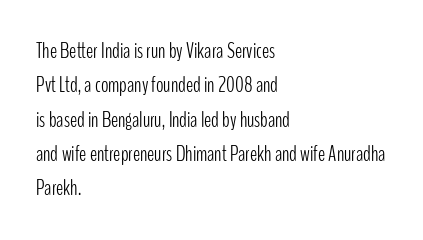
Q: Is the text bold? A: No.
Q: Is the text italic (slanted)? A: No, it is upright.
Q: Is the text underlined? A: No.
Q: How is the paragraph aligned? A: Left-aligned.
Q: Is the spacing between letters normal or unusually wide? A: Normal.
Q: Is the spacing between lines tight, normal or loose? A: Normal.
